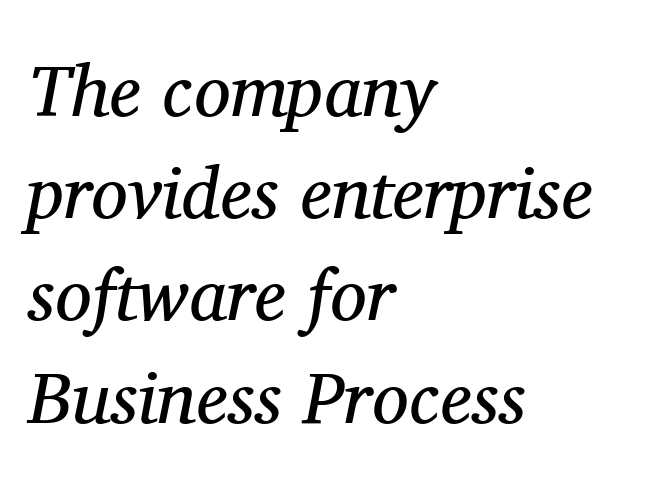
Letters have the restrained weight of plain body copy at most. Leftover space on each line is placed entirely after the last word. Interline gaps are of average width in this sample. A clean baseline with only descenders dipping below it.
